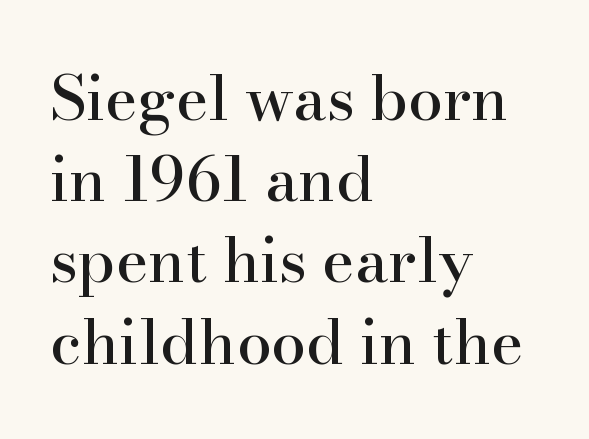
{"serif": "yes", "italic": "no", "width": "normal", "stroke_contrast": "high", "x_height": "small", "monospaced": "no", "underline": "no", "align": "left", "line_spacing": "normal", "line_spacing_ratio": 1.31, "letter_spacing": "normal", "letter_spacing_em": 0.0, "glyph_px": 62}
